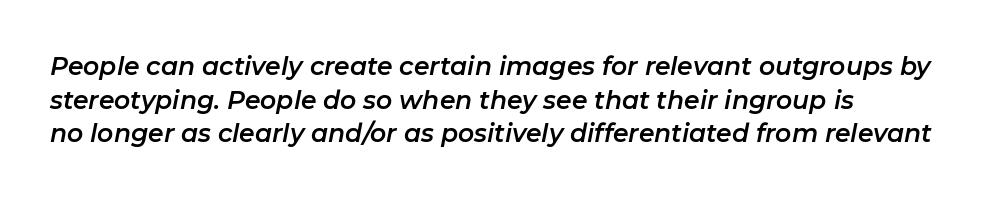
The face used here has a pronounced slope to its letters. Does the leading feel generous? No, just average. Standard letterfit; no display-style spreading of the glyphs. Beneath every word, the page is bare.
